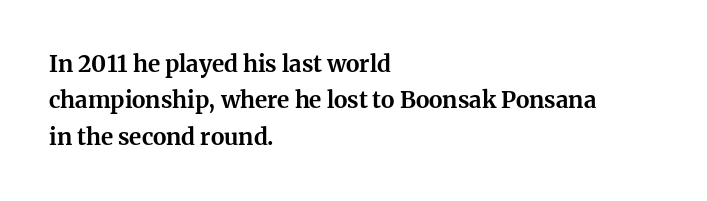
{"italic": "no", "bold": "yes", "underline": "no", "align": "left", "line_spacing": "normal", "line_spacing_ratio": 1.58, "letter_spacing": "normal", "letter_spacing_em": 0.0, "glyph_px": 23}
